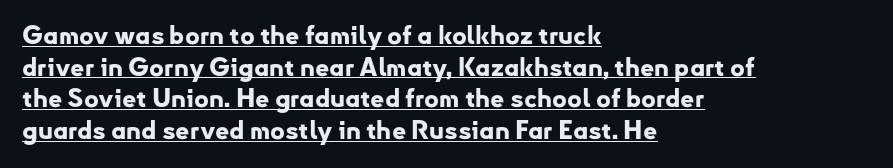
The image shows 25 px bold type, upright; set left-aligned, normal line spacing (1.27x), normal letter spacing, underlined.
